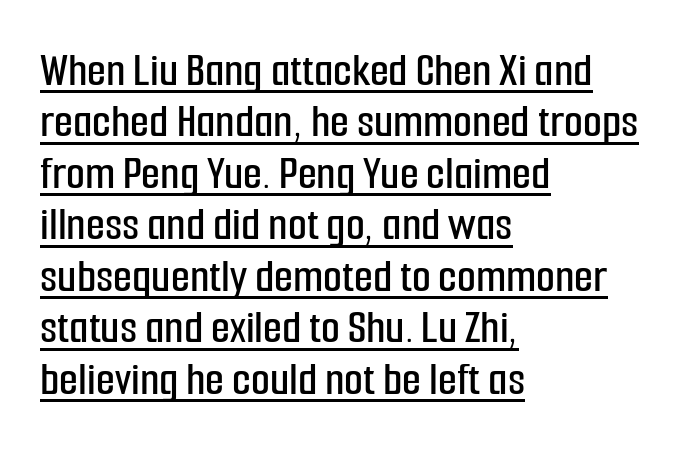
{"serif": "no", "italic": "no", "width": "condensed", "stroke_contrast": "low", "x_height": "medium", "monospaced": "no", "underline": "yes", "align": "left", "line_spacing": "tight", "line_spacing_ratio": 1.05, "letter_spacing": "normal", "letter_spacing_em": 0.0, "glyph_px": 49}
